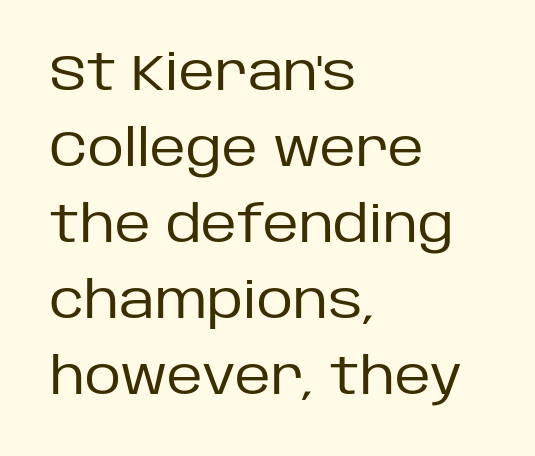
The letters stand upright; this is a roman face. Line beginnings align vertically; line endings do not. This rendering leaves character spacing at its baseline value. The specimen omits any rule beneath the text block's lines.
